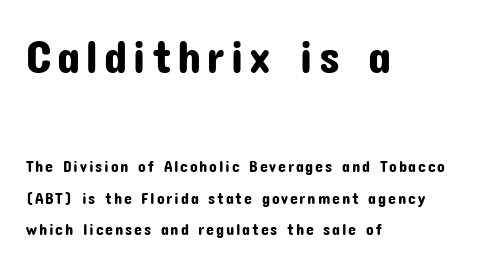
The image shows 47 px sans-serif type, upright; set left-aligned, loose line spacing (1.97x), not underlined; the first (top) block is 2.94x larger; low stroke contrast and a medium x-height.
